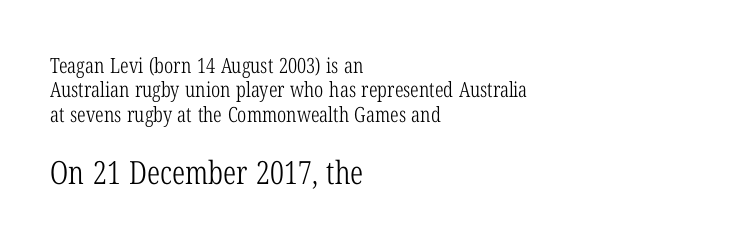
The image shows 32 px light, condensed serif type, upright; set left-aligned, line spacing 1.16x, normal letter spacing, not underlined; the second (bottom) block is 1.52x larger; low stroke contrast and a medium x-height.
